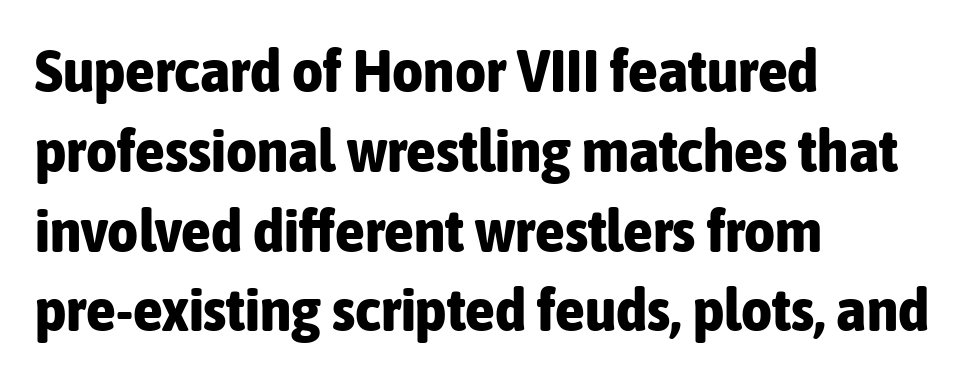
Q: Is the text bold? A: Yes.
Q: Is the text italic (slanted)? A: No, it is upright.
Q: Is the typeface a serif or a sans-serif typeface? A: Sans-serif.
Q: Is the text underlined? A: No.
Q: How is the paragraph aligned? A: Left-aligned.
Q: Is the spacing between letters normal or unusually wide? A: Normal.
Q: Is the spacing between lines tight, normal or loose? A: Normal.
Q: Width (condensed, normal, or wide)? A: Condensed.
Q: Stroke contrast? A: Low.
Q: x-height? A: Medium.
Q: Monospaced? A: No.
